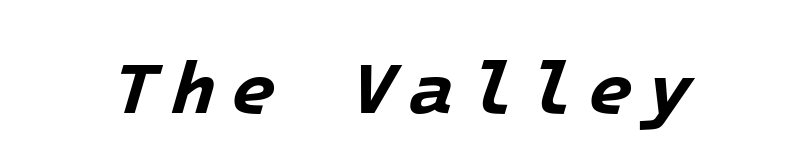
Q: Is the text bold? A: Yes.
Q: Is the text italic (slanted)? A: Yes, it leans right by about 16 degrees.
Q: Is the text underlined? A: No.
Q: Width (condensed, normal, or wide)? A: Normal.
Q: Stroke contrast? A: Low.
Q: x-height? A: Medium.
Q: Monospaced? A: Yes.
